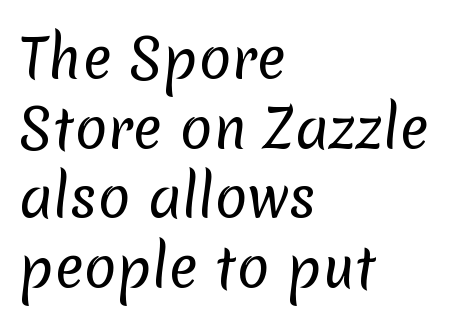
Descenders are the only things crossing below the line. Serifs: no, the terminals of the letterforms are clean. Heaviness? Minimal to ordinary, like unemphasized prose. Inter-character spacing is left at the font's built-in metrics.
